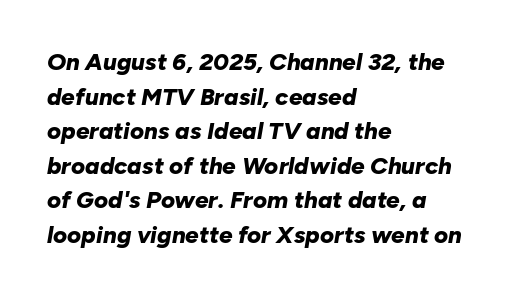
The image shows 24 px bold type, italic (leaning right); set left-aligned, normal line spacing (1.44x), normal letter spacing, not underlined.
